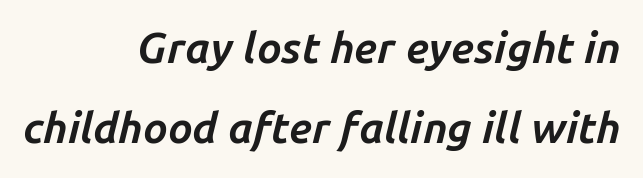
{"italic": "yes", "lean": "right", "slant_degrees": 14, "bold": "yes", "weight": "bold", "width": "normal", "stroke_contrast": "low", "x_height": "medium", "monospaced": "no", "underline": "no", "align": "right", "line_spacing_ratio": 1.87, "letter_spacing": "normal", "letter_spacing_em": 0.0, "glyph_px": 43}
